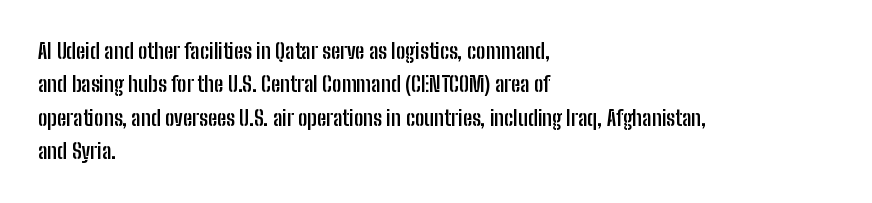
Q: Is the text bold? A: Yes.
Q: Is the text italic (slanted)? A: No, it is upright.
Q: Is the text underlined? A: No.
Q: How is the paragraph aligned? A: Left-aligned.
Q: Is the spacing between letters normal or unusually wide? A: Normal.
Q: Is the spacing between lines tight, normal or loose? A: Normal.
